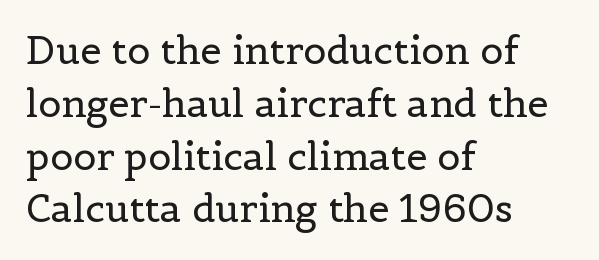
The image shows 38 px regular-weight serif type, upright; set left-aligned, normal line spacing (1.39x), normal letter spacing, not underlined; a medium x-height.
